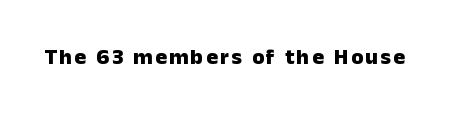
The image shows 22 px bold type, upright; set not underlined.
